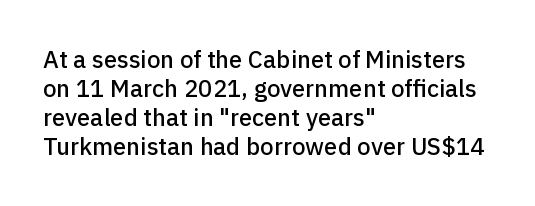
{"italic": "no", "underline": "no", "align": "left", "line_spacing_ratio": 1.21, "letter_spacing": "normal", "letter_spacing_em": 0.0, "glyph_px": 24}
